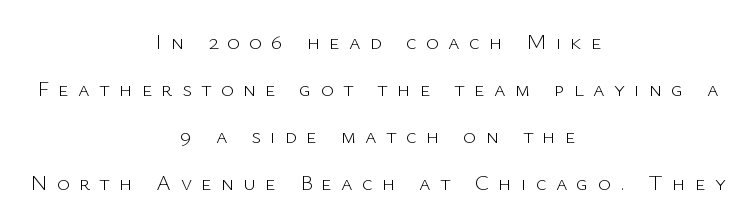
The image shows 22 px text type, upright; set centered, loose line spacing (2.14x), unusually wide letter spacing (+0.42 em), not underlined.
